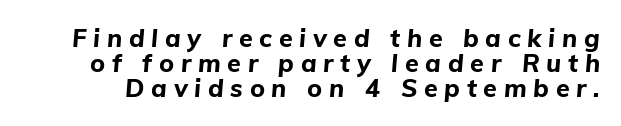
{"italic": "yes", "lean": "right", "slant_degrees": 5, "bold": "yes", "underline": "no", "line_spacing": "tight", "line_spacing_ratio": 1.01, "letter_spacing": "wide", "letter_spacing_em": 0.27, "glyph_px": 25}
